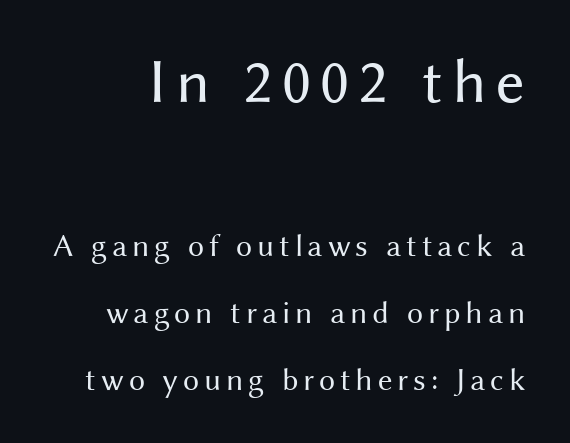
The image shows 63 px regular-weight sans-serif type, upright; set loose line spacing (2.09x), not underlined; the first (top) block is 1.97x larger; medium stroke contrast and a medium x-height.
